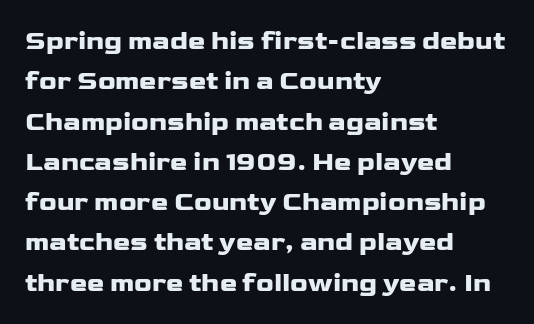
A classic flush-left, rag-right setting is used for this passage. Rows of type keep a routine distance in the vertical direction. Descenders are the only things crossing below the line. The strokes are fattened all the way to bold. Tracking value appears to be zero — textbook default spacing.
